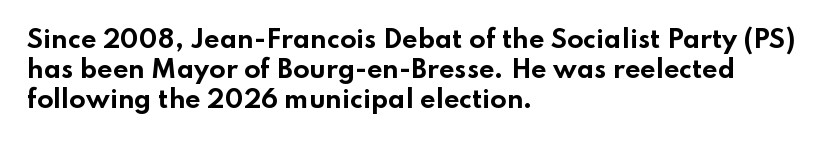
{"italic": "no", "bold": "yes", "underline": "no", "align": "left", "line_spacing": "normal", "line_spacing_ratio": 1.25, "letter_spacing": "normal", "letter_spacing_em": 0.0, "glyph_px": 24}
